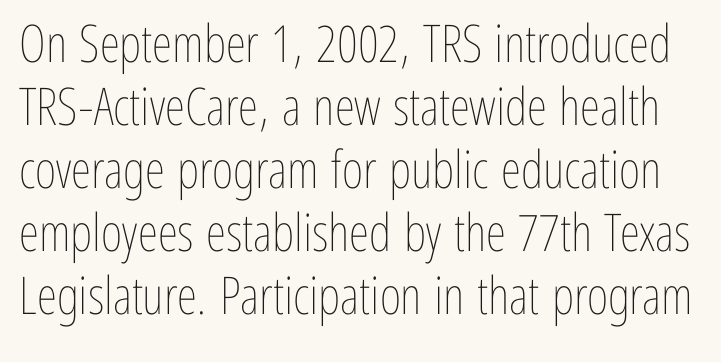
The image shows 52 px thin, condensed type, upright; set line spacing 1.21x, normal letter spacing, not underlined; low stroke contrast and a medium x-height.
